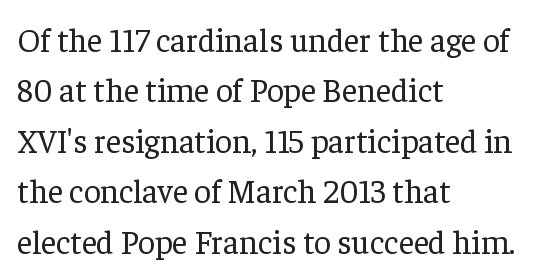
{"serif": "yes", "italic": "no", "bold": "no", "weight": "regular", "width": "normal", "stroke_contrast": "low", "x_height": "medium", "monospaced": "no", "underline": "no", "align": "left", "line_spacing": "normal", "line_spacing_ratio": 1.53, "letter_spacing": "normal", "letter_spacing_em": 0.0, "glyph_px": 33}
